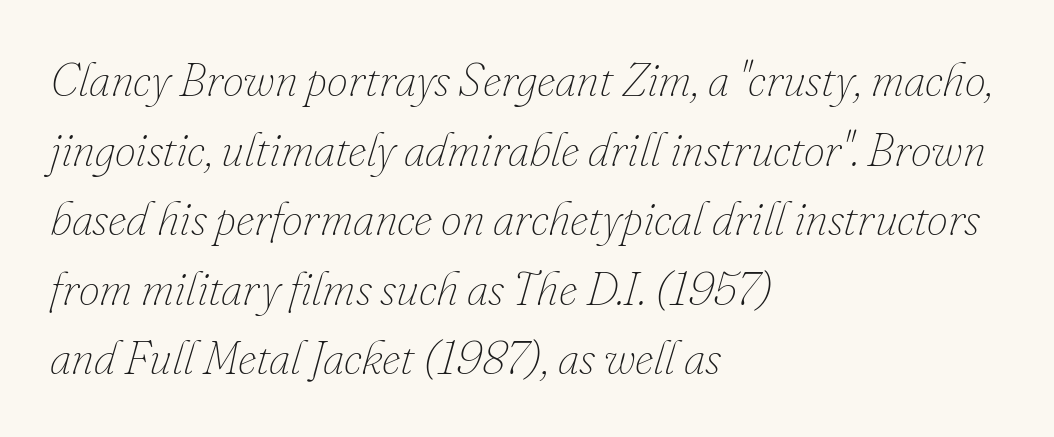
The image shows 47 px thin type, italic (leaning right); set left-aligned, normal line spacing (1.48x), normal letter spacing, not underlined; low stroke contrast and a small x-height.
